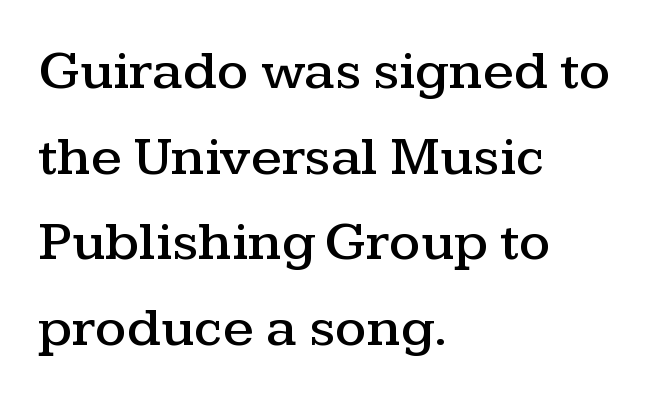
{"serif": "yes", "italic": "no", "width": "wide", "stroke_contrast": "medium", "x_height": "medium", "monospaced": "no", "underline": "no", "align": "left", "line_spacing": "normal", "line_spacing_ratio": 1.53, "letter_spacing": "normal", "letter_spacing_em": 0.0, "glyph_px": 56}
